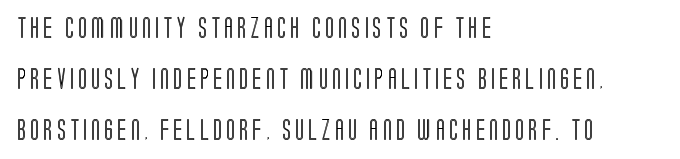
{"italic": "no", "underline": "no", "align": "left", "line_spacing": "loose", "line_spacing_ratio": 2.43, "letter_spacing": "wide", "letter_spacing_em": 0.2, "glyph_px": 21}
